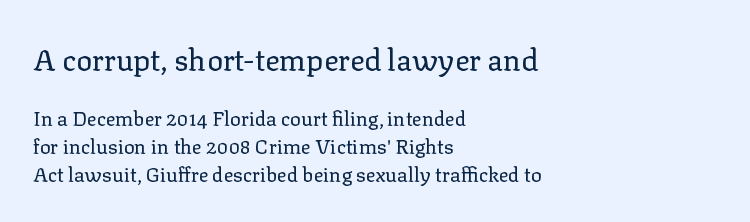
You can tell it's not italic because the verticals are truly vertical. The baseline area is clear. Proportional: the letters do not fall into vertical columns. Block one is the big one; block two sits smaller underneath. What's the leading like? Ordinary, nothing unusual.
